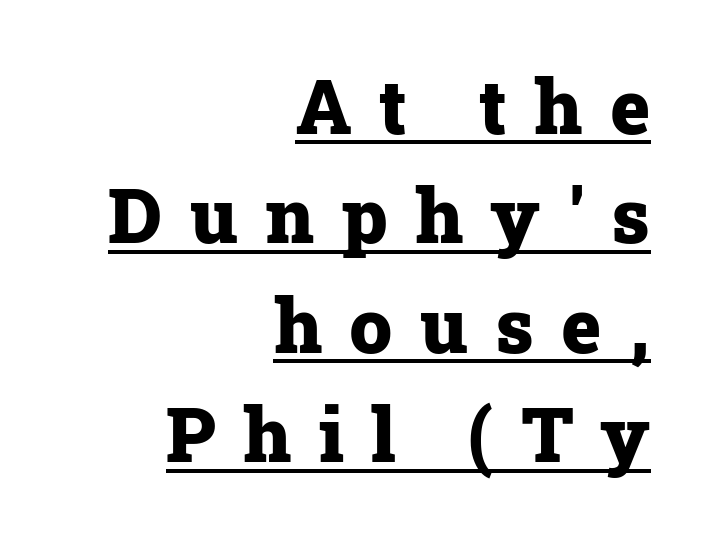
Spacing verdict: proportional, widths tailored to each character. Style check: upright. Each line of the rendering has a horizontal stroke beneath the glyphs. Serif or sans? Serif — the stroke terminals have little feet. The text block is weighted toward the right margin, trailing off unevenly leftward. One glance says typical: line gaps are just what's usual.
